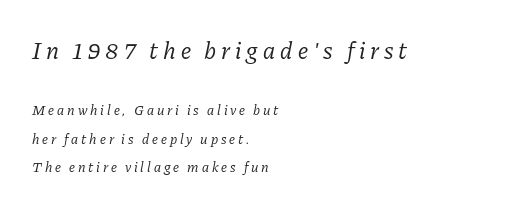
Q: Is the text bold? A: No.
Q: Is the text italic (slanted)? A: Yes, it leans right by about 11 degrees.
Q: Is the text underlined? A: No.
Q: How is the paragraph aligned? A: Left-aligned.
Q: Is the spacing between letters normal or unusually wide? A: Unusually wide.
Q: Is the spacing between lines tight, normal or loose? A: Loose.
Q: Which block of text is set in a larger size, the first (top) or the second (bottom)? A: The first (top) one.
